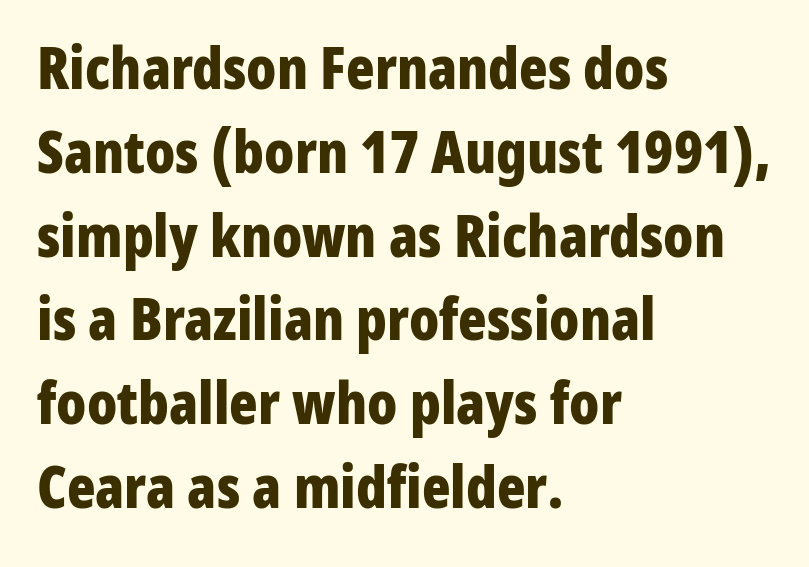
If you drew a ruler down the left edge, every line would touch it. Unlike a traditional serif, this face leaves its strokes unadorned. Tall strokes in this sample are plumb rather than angled. The tracking reads as untouched default to a designer's eye. Words float on clear page, feet unadorned. Look at the stroke-to-counter ratio: heavy, a bold.
